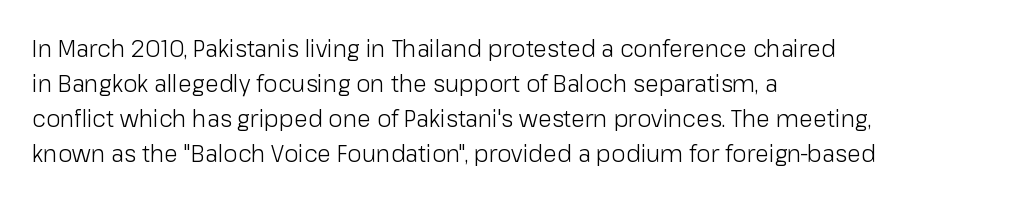
The image shows 23 px text type, upright; set left-aligned, normal line spacing (1.52x), normal letter spacing, not underlined.
